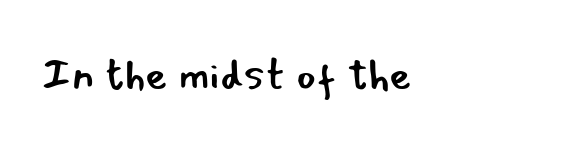
Inter-character spacing is left at the font's built-in metrics. Stem width sits at or under what a default text font uses. Character widths vary here, with narrow letters taking less room than wide ones. The axis of the letterforms is exactly vertical. Nope, no serifs anywhere on these letters. A clean baseline with only descenders dipping below it.
